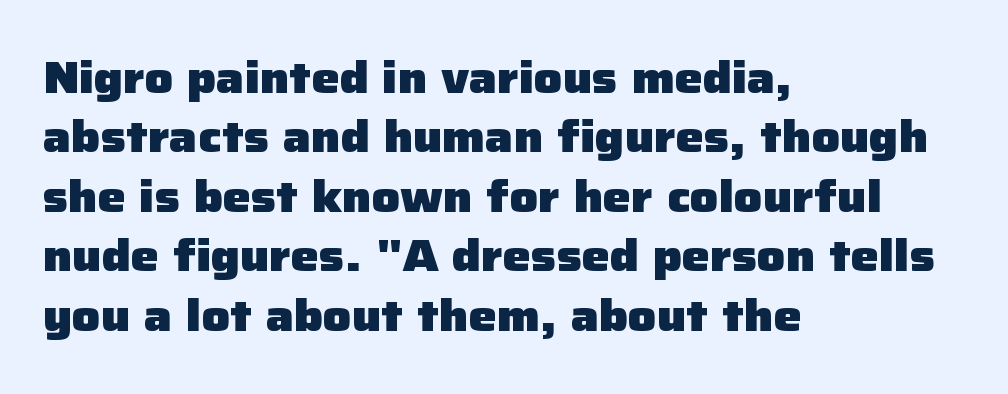
The image shows 44 px heavy sans-serif type, upright; set left-aligned, normal line spacing (1.35x), normal letter spacing, not underlined; low stroke contrast and a medium x-height.
